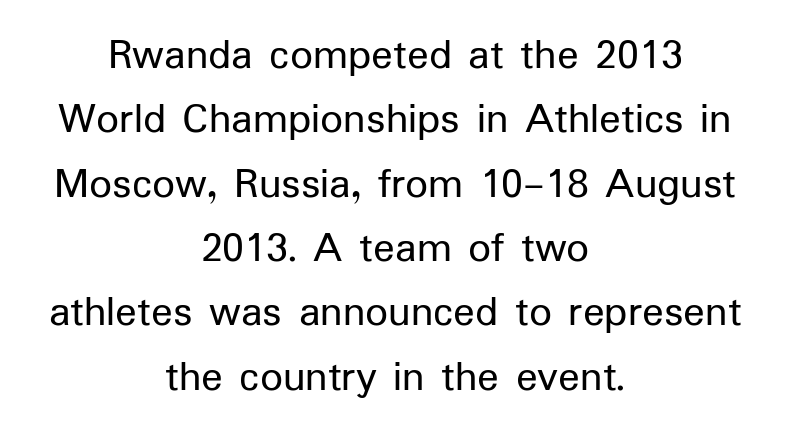
The strokes are not fattened; the text isn't bold. Honestly, the letter spacing is just normal — you wouldn't notice it. Proportional: the letters do not fall into vertical columns. Casual observation: everything's sitting right in the middle.
